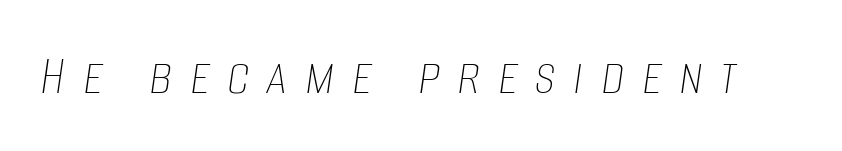
The image shows 58 px thin, condensed type, italic (leaning right); set unusually wide letter spacing (+0.3 em), not underlined; low stroke contrast and a large x-height.
